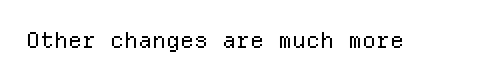
{"italic": "no", "bold": "no", "underline": "no", "letter_spacing": "normal", "letter_spacing_em": 0.0, "glyph_px": 22}
